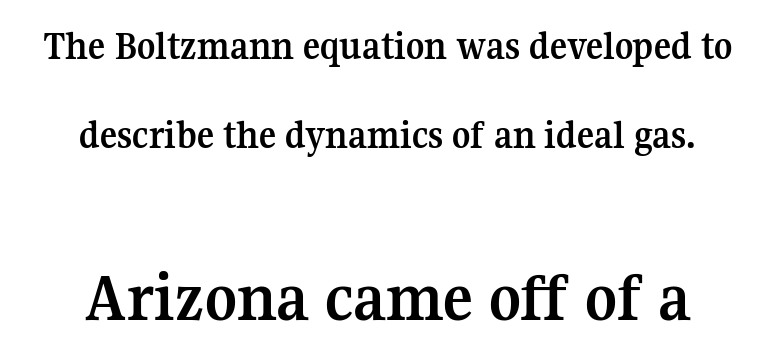
Nobody drew a line under any word here. Note the varied advance widths — an 'i' is clearly narrower than an 'm'. A typesetter would mark this as roman, not italic. Compare the two chunks: the lower has the greater cap height. The text block is weighted toward neither margin, spreading evenly from the middle.
